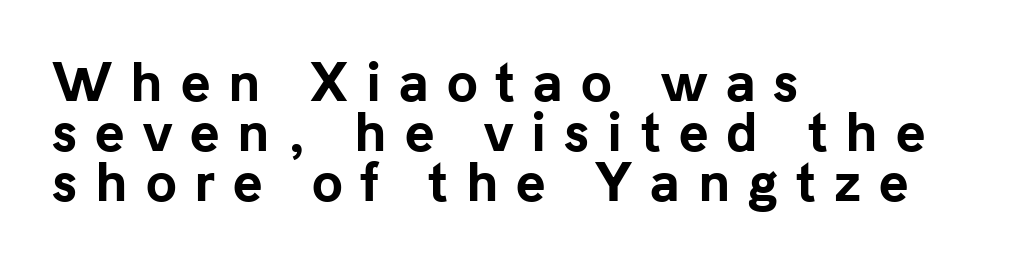
Which margin do the lines hug? The left one — the right edge is uneven. Each word looks stretched out because of the extra space between its letters. Vertically, the passage feels compressed, each row crowding the next. Posture: vertical. The glyphs have the mass of a bold cut.
